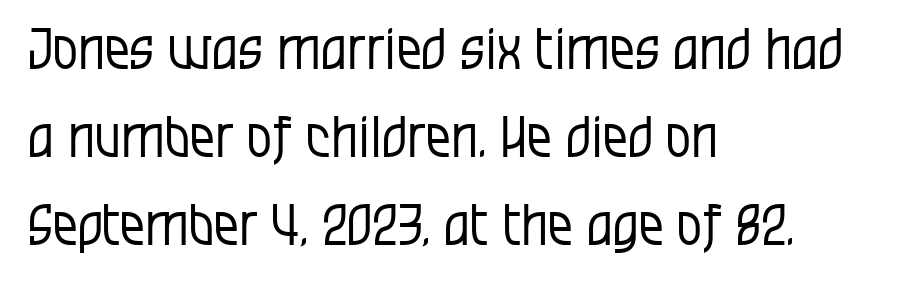
{"serif": "no", "italic": "no", "bold": "no", "weight": "regular", "width": "condensed", "stroke_contrast": "low", "x_height": "large", "monospaced": "no", "underline": "no", "align": "left", "line_spacing": "normal", "line_spacing_ratio": 1.57, "letter_spacing": "normal", "letter_spacing_em": 0.0, "glyph_px": 56}
